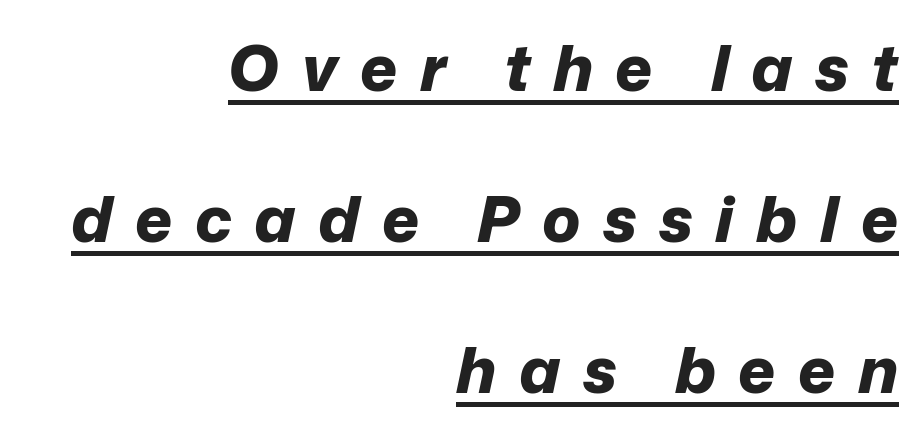
The image shows 64 px bold type, italic (leaning right); set right-aligned, loose line spacing (2.36x), unusually wide letter spacing (+0.35 em), underlined; low stroke contrast and a medium x-height.
